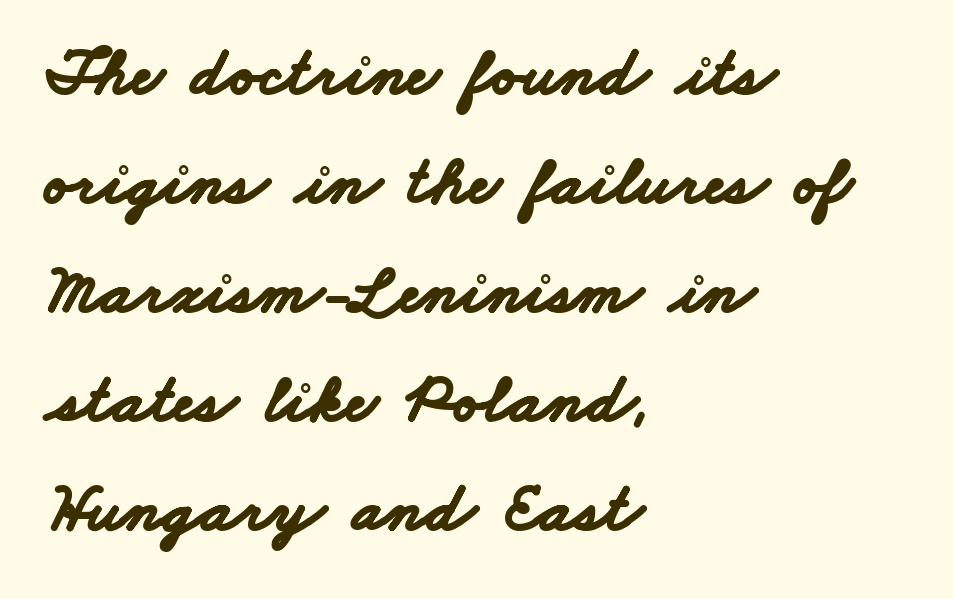
The image shows 69 px bold, wide sans-serif type; set left-aligned, normal line spacing (1.58x), normal letter spacing, not underlined; low stroke contrast and a small x-height.
